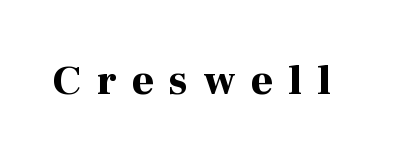
{"serif": "yes", "italic": "no", "bold": "yes", "weight": "bold", "width": "normal", "stroke_contrast": "high", "x_height": "medium", "monospaced": "no", "underline": "no", "letter_spacing": "wide", "letter_spacing_em": 0.37, "glyph_px": 42}
